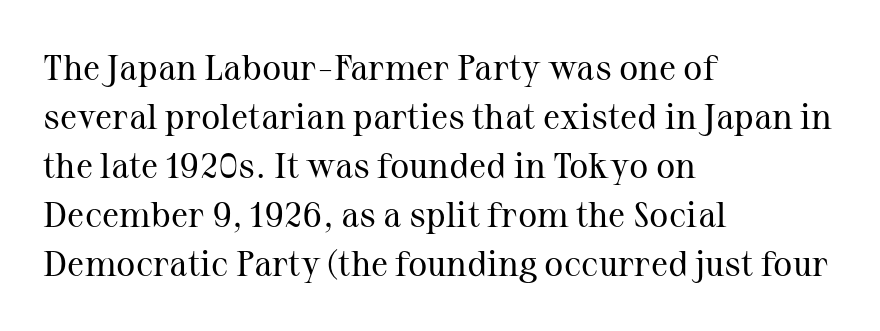
Q: Is the text bold? A: No.
Q: Is the text italic (slanted)? A: No, it is upright.
Q: Is the typeface a serif or a sans-serif typeface? A: Serif.
Q: Is the text underlined? A: No.
Q: How is the paragraph aligned? A: Left-aligned.
Q: Is the spacing between letters normal or unusually wide? A: Normal.
Q: Is the spacing between lines tight, normal or loose? A: Normal.
Q: Width (condensed, normal, or wide)? A: Normal.
Q: Stroke contrast? A: Medium.
Q: x-height? A: Medium.
Q: Monospaced? A: No.
